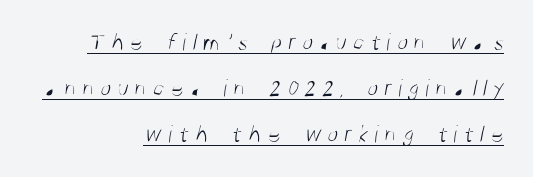
Q: Is the text bold? A: No.
Q: Is the text underlined? A: Yes.
Q: How is the paragraph aligned? A: Right-aligned.
Q: Is the spacing between letters normal or unusually wide? A: Unusually wide.
